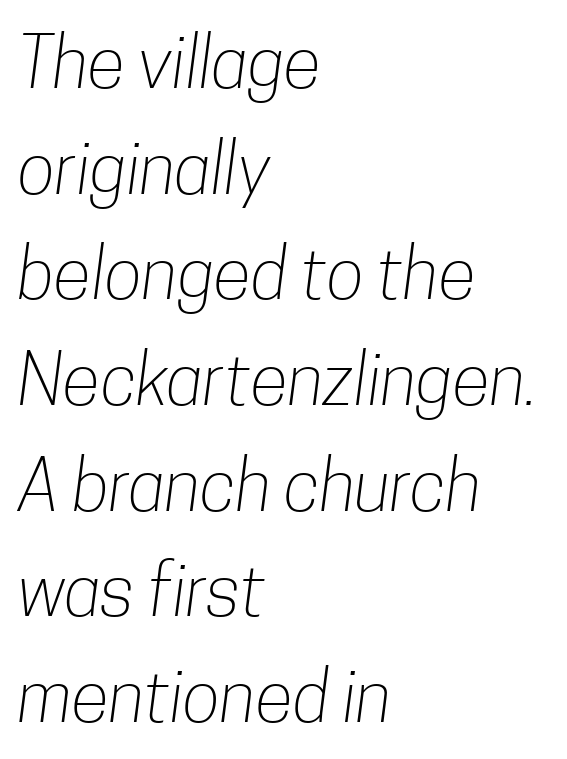
Q: Is the text bold? A: No.
Q: Is the typeface a serif or a sans-serif typeface? A: Sans-serif.
Q: Is the text underlined? A: No.
Q: How is the paragraph aligned? A: Left-aligned.
Q: Is the spacing between letters normal or unusually wide? A: Normal.
Q: Is the spacing between lines tight, normal or loose? A: Normal.
Q: Width (condensed, normal, or wide)? A: Condensed.
Q: Stroke contrast? A: Low.
Q: x-height? A: Medium.
Q: Monospaced? A: No.
